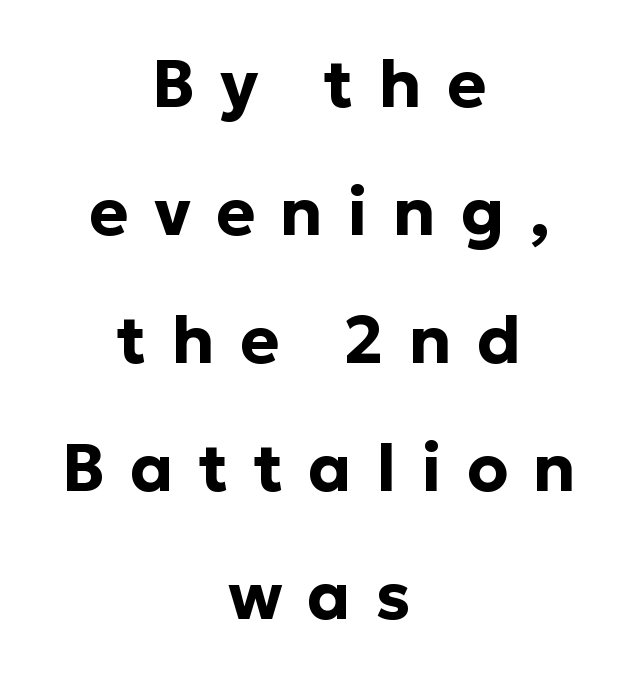
These lines stand farther apart than default settings would place them. Honestly, there is no underline to notice here at all. Casual observation: everything's sitting right in the middle. Heavy-handed strokes throughout: this text is bold. Style check: upright. Caption: expanded tracking, letters set apart.
